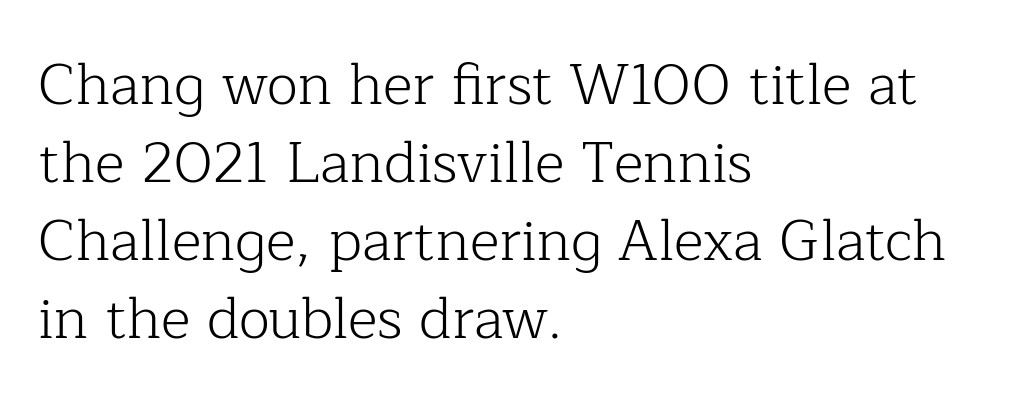
The image shows 57 px light serif type, upright; set left-aligned, normal line spacing (1.37x), normal letter spacing, not underlined; low stroke contrast and a medium x-height.
